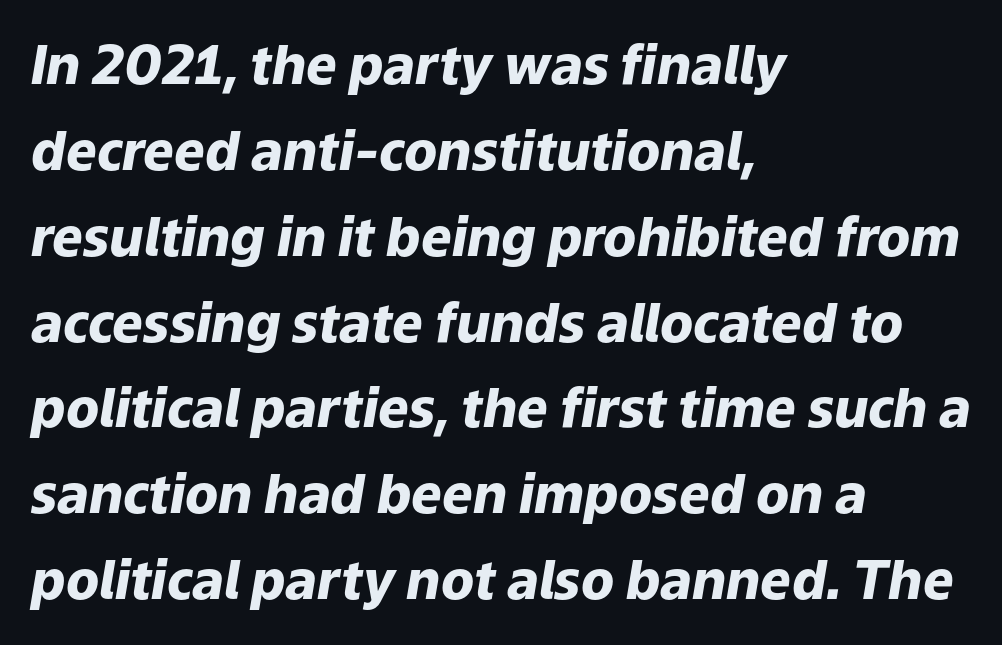
The image shows 54 px heavy type, italic (leaning right); set left-aligned, normal line spacing (1.59x), normal letter spacing, not underlined; low stroke contrast and a medium x-height.
